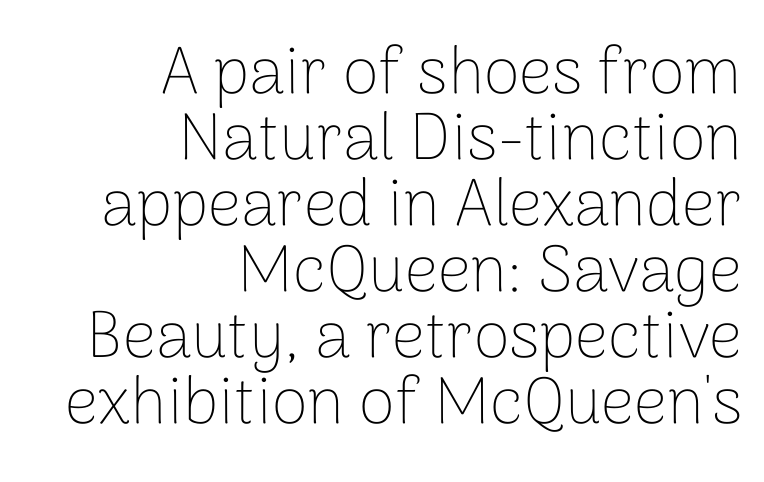
The letters carry no serifs — their stems end cleanly without finishing strokes. Visually the block forms a straight wall on the right and a jagged coastline on the left. Interline gaps are noticeably narrow in this sample. A clean baseline with only descenders dipping below it. Stems here are at most as thick as an everyday book face.
